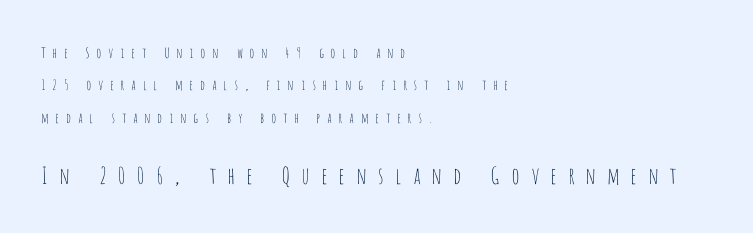
{"italic": "no", "bold": "no", "underline": "no", "align": "left", "line_spacing": "loose", "line_spacing_ratio": 2.31, "letter_spacing": "wide", "letter_spacing_em": 0.45, "larger_block": "second", "size_ratio": 1.64, "glyph_px": 23}
